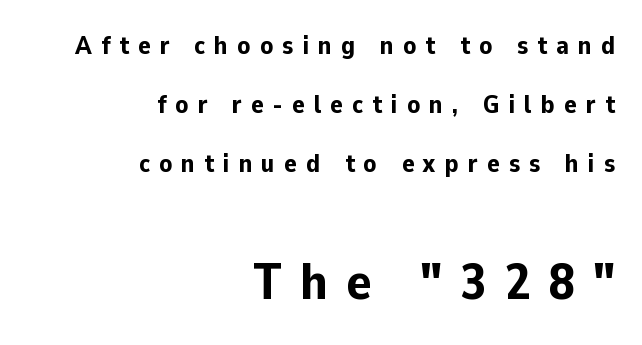
Q: Is the text bold? A: Yes.
Q: Is the text italic (slanted)? A: No, it is upright.
Q: Is the typeface a serif or a sans-serif typeface? A: Sans-serif.
Q: Is the text underlined? A: No.
Q: How is the paragraph aligned? A: Right-aligned.
Q: Is the spacing between letters normal or unusually wide? A: Unusually wide.
Q: Is the spacing between lines tight, normal or loose? A: Loose.
Q: Which block of text is set in a larger size, the first (top) or the second (bottom)? A: The second (bottom) one.
Q: Width (condensed, normal, or wide)? A: Normal.
Q: Stroke contrast? A: Low.
Q: x-height? A: Medium.
Q: Monospaced? A: No.
